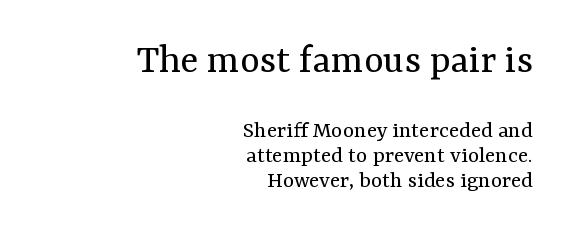
The image shows 42 px regular-weight serif type, upright; set right-aligned, tight line spacing (1.05x), normal letter spacing, not underlined; the first (top) block is 1.75x larger; medium stroke contrast and a medium x-height.
